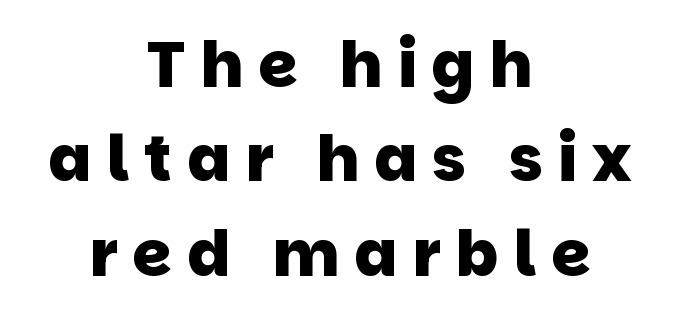
The image shows 63 px heavy sans-serif type; set centered, normal line spacing (1.5x), unusually wide letter spacing (+0.24 em), not underlined; low stroke contrast and a large x-height.
